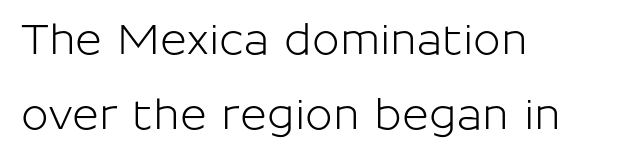
{"serif": "no", "italic": "no", "width": "normal", "stroke_contrast": "low", "x_height": "medium", "monospaced": "no", "underline": "no", "align": "left", "line_spacing_ratio": 1.83, "letter_spacing": "normal", "letter_spacing_em": 0.0, "glyph_px": 41}
